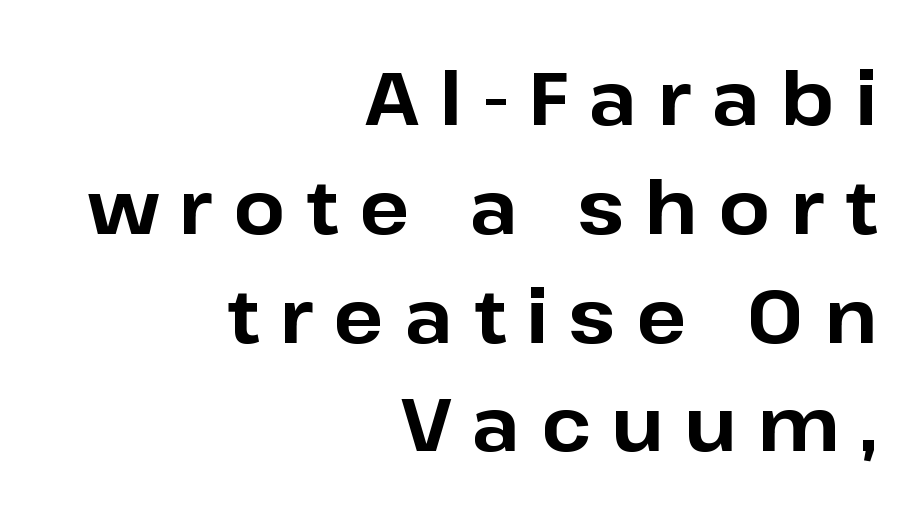
I'd call this a sans setting — the letters go barefoot. The letters advance in unequal steps, a hallmark of proportional type. The space directly below the letters is spotless. Evenly set lines give the paragraph a standard silhouette. The rendering anchors every line to the right-hand side. A dark, heavy texture on the line: the type is bold.
